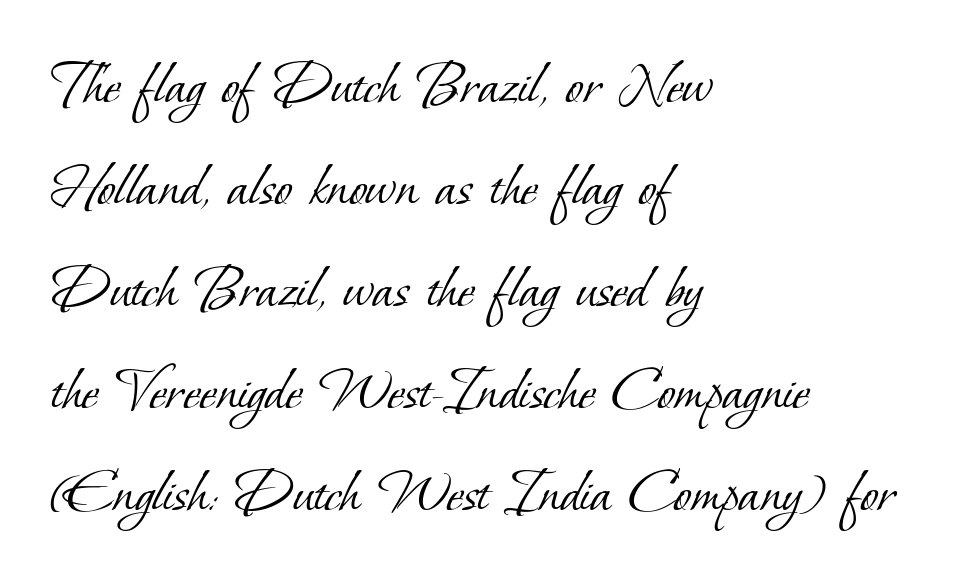
The image shows 65 px light serif type; set left-aligned, normal line spacing (1.57x), normal letter spacing, not underlined; low stroke contrast and a small x-height.
